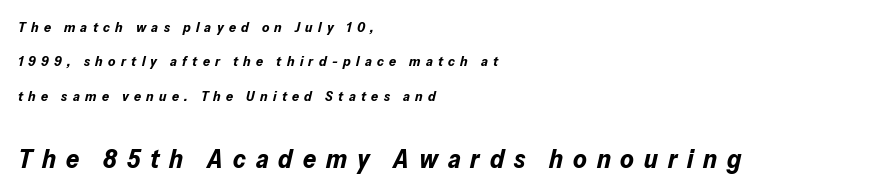
Q: Is the text bold? A: Yes.
Q: Is the text italic (slanted)? A: Yes, it leans right by about 13 degrees.
Q: Is the text underlined? A: No.
Q: How is the paragraph aligned? A: Left-aligned.
Q: Is the spacing between letters normal or unusually wide? A: Unusually wide.
Q: Is the spacing between lines tight, normal or loose? A: Loose.
Q: Which block of text is set in a larger size, the first (top) or the second (bottom)? A: The second (bottom) one.
